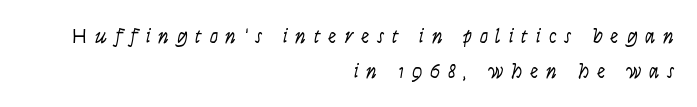
Q: Is the text bold? A: No.
Q: Is the text italic (slanted)? A: Yes, it leans right by about 9 degrees.
Q: Is the text underlined? A: No.
Q: How is the paragraph aligned? A: Right-aligned.
Q: Is the spacing between letters normal or unusually wide? A: Unusually wide.
Q: Is the spacing between lines tight, normal or loose? A: Normal.
